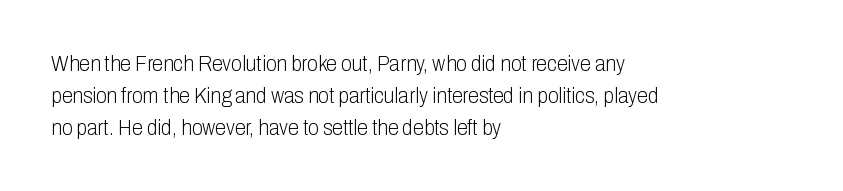
The image shows 22 px text type, upright; set left-aligned, normal line spacing (1.45x), normal letter spacing, not underlined.
